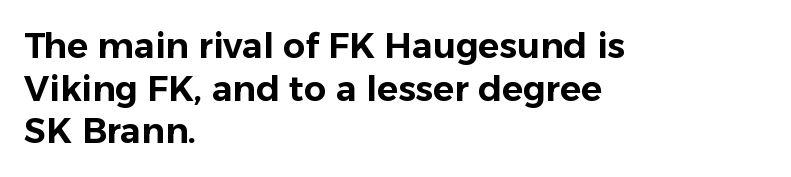
The image shows 35 px sans-serif type, upright; set left-aligned, line spacing 1.22x, normal letter spacing, not underlined; low stroke contrast and a medium x-height.
